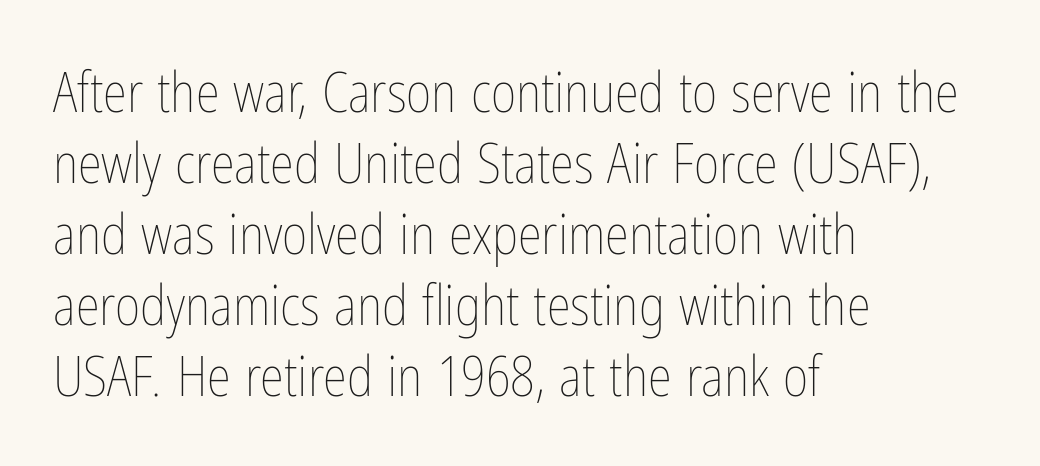
The image shows 55 px thin, condensed type, upright; set left-aligned, normal line spacing (1.29x), normal letter spacing, not underlined; low stroke contrast and a medium x-height.
